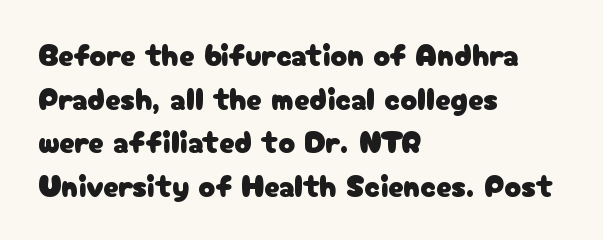
The image shows 31 px sans-serif type, upright; set left-aligned, normal line spacing (1.41x), normal letter spacing, not underlined; low stroke contrast and a medium x-height.
